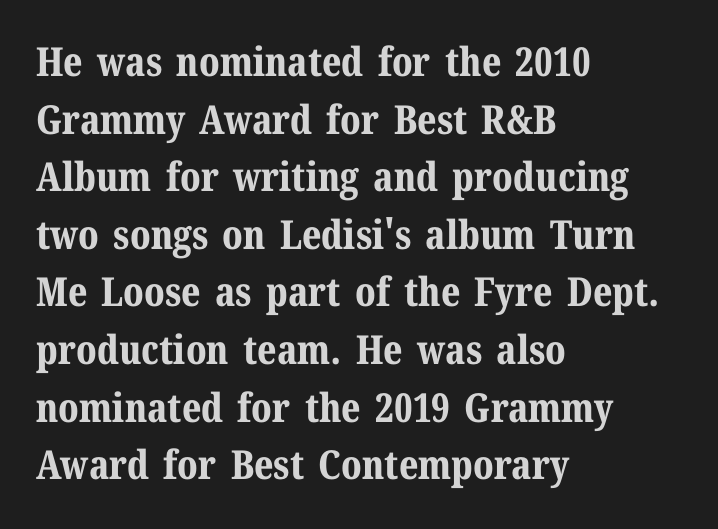
The image shows 40 px bold serif type, upright; set left-aligned, normal line spacing (1.44x), normal letter spacing, not underlined; medium stroke contrast and a medium x-height.
